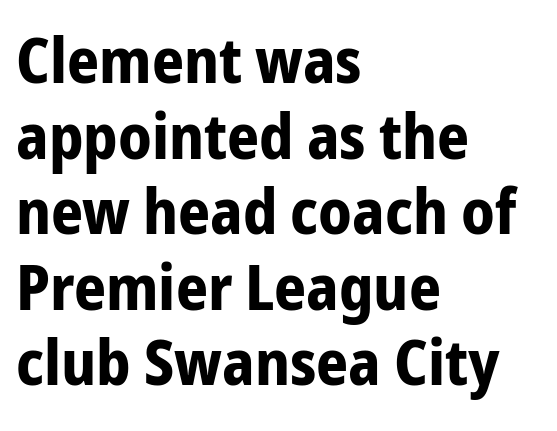
Classification — sans serif. Heavy, bold letterforms. A typesetter would mark this as roman, not italic. Plain, unruled lines of type.
